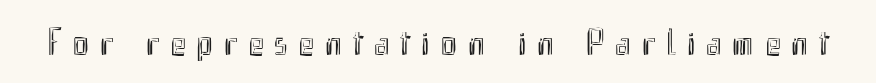
{"italic": "no", "width": "condensed", "x_height": "small", "monospaced": "no", "underline": "no", "letter_spacing": "wide", "letter_spacing_em": 0.28, "glyph_px": 38}
